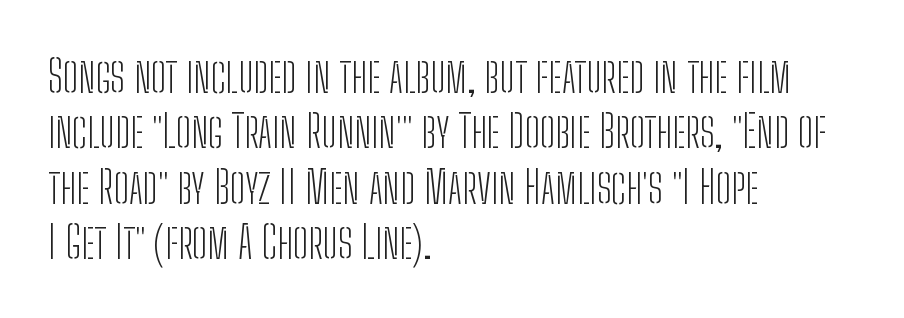
{"serif": "no", "italic": "no", "bold": "no", "weight": "light", "width": "condensed", "stroke_contrast": "low", "x_height": "medium", "monospaced": "no", "underline": "no", "align": "left", "line_spacing_ratio": 1.23, "letter_spacing": "normal", "letter_spacing_em": 0.0, "glyph_px": 45}
